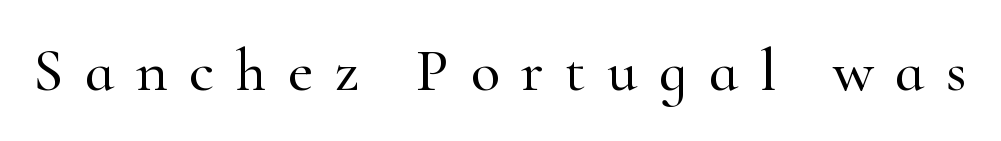
{"serif": "yes", "italic": "no", "width": "normal", "stroke_contrast": "high", "x_height": "small", "monospaced": "no", "underline": "no", "letter_spacing": "wide", "letter_spacing_em": 0.35, "glyph_px": 61}
